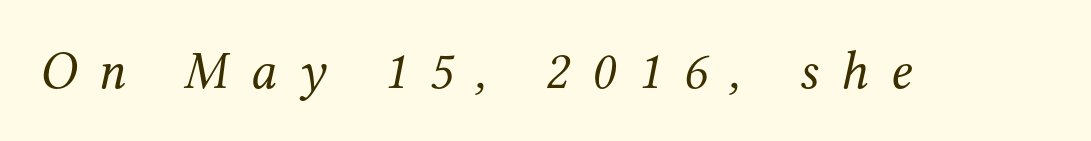
{"serif": "yes", "italic": "yes", "lean": "right", "slant_degrees": 12, "bold": "no", "weight": "regular", "width": "normal", "stroke_contrast": "medium", "x_height": "medium", "monospaced": "no", "underline": "no", "letter_spacing": "wide", "letter_spacing_em": 0.41, "glyph_px": 54}
